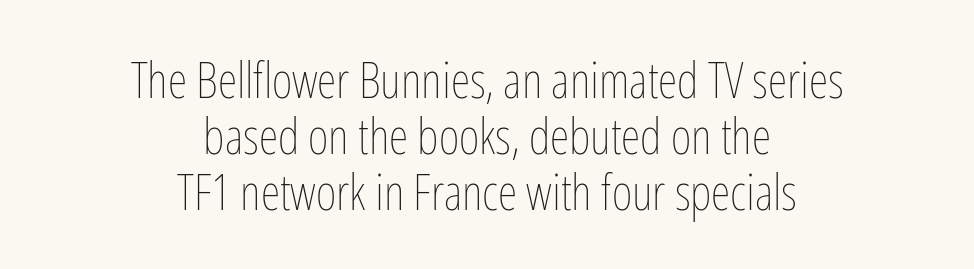
Q: Is the text bold? A: No.
Q: Is the text italic (slanted)? A: No, it is upright.
Q: Is the text underlined? A: No.
Q: How is the paragraph aligned? A: Centered.
Q: Is the spacing between letters normal or unusually wide? A: Normal.
Q: Is the spacing between lines tight, normal or loose? A: Tight.
Q: Width (condensed, normal, or wide)? A: Condensed.
Q: Stroke contrast? A: Low.
Q: x-height? A: Medium.
Q: Monospaced? A: No.
